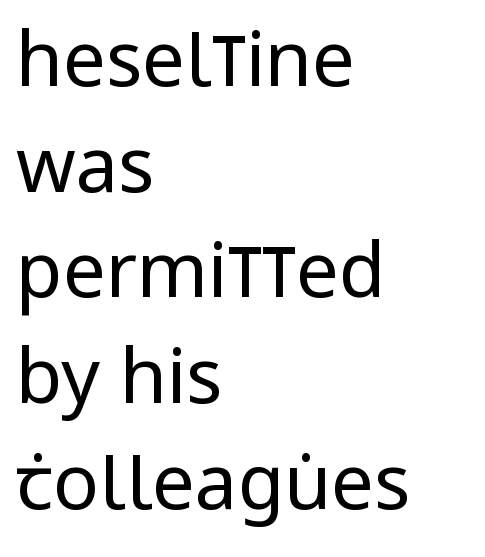
Q: Is the text bold? A: No.
Q: Is the text italic (slanted)? A: No, it is upright.
Q: Is the typeface a serif or a sans-serif typeface? A: Sans-serif.
Q: Is the text underlined? A: No.
Q: How is the paragraph aligned? A: Left-aligned.
Q: Is the spacing between letters normal or unusually wide? A: Normal.
Q: Is the spacing between lines tight, normal or loose? A: Normal.
Q: Width (condensed, normal, or wide)? A: Condensed.
Q: Stroke contrast? A: Low.
Q: x-height? A: Large.
Q: Monospaced? A: No.
